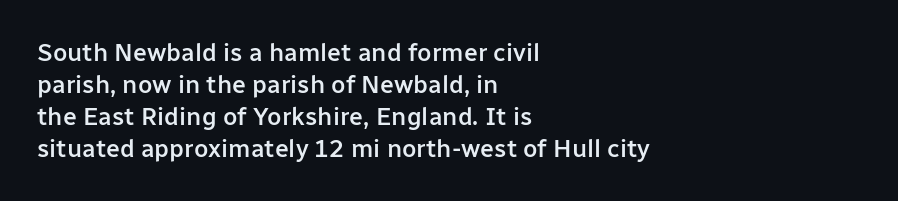
Q: Is the text bold? A: Semi-bold.
Q: Is the text italic (slanted)? A: No, it is upright.
Q: Is the text underlined? A: No.
Q: How is the paragraph aligned? A: Left-aligned.
Q: Is the spacing between letters normal or unusually wide? A: Normal.
Q: Is the spacing between lines tight, normal or loose? A: Normal.
